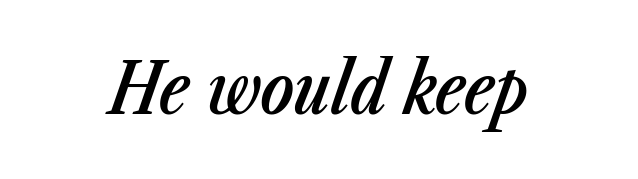
Q: Is the text bold? A: Semi-bold.
Q: Is the text italic (slanted)? A: Yes, it leans right by about 23 degrees.
Q: Is the text underlined? A: No.
Q: Is the spacing between letters normal or unusually wide? A: Normal.
Q: Width (condensed, normal, or wide)? A: Condensed.
Q: Stroke contrast? A: Low.
Q: x-height? A: Medium.
Q: Monospaced? A: No.
